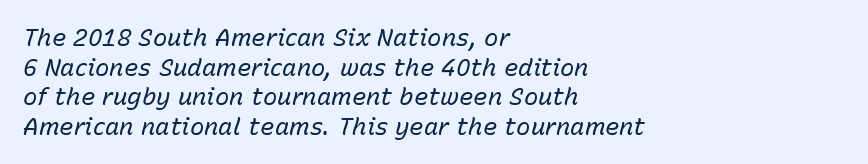
Caption: multi-line text, flush left, ragged right. This sample uses an oblique cut, with every glyph tilted off the vertical. Underline: absent. Each word holds together tightly as a unit, with standard inter-letter gaps. The strokes carry an ordinary text weight at most.
